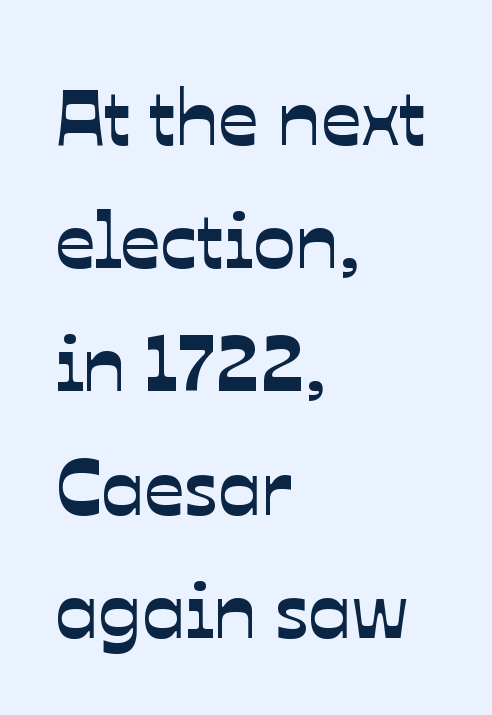
Q: Is the typeface a serif or a sans-serif typeface? A: Sans-serif.
Q: Is the text underlined? A: No.
Q: How is the paragraph aligned? A: Left-aligned.
Q: Is the spacing between letters normal or unusually wide? A: Normal.
Q: Is the spacing between lines tight, normal or loose? A: Normal.
Q: Width (condensed, normal, or wide)? A: Normal.
Q: Stroke contrast? A: Low.
Q: x-height? A: Medium.
Q: Monospaced? A: No.
